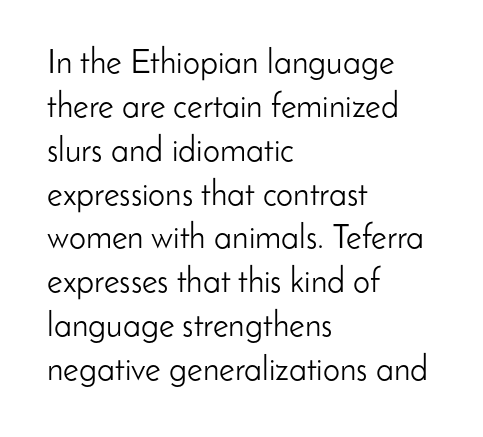
The image shows 34 px light sans-serif type, upright; set left-aligned, normal line spacing (1.29x), normal letter spacing, not underlined; low stroke contrast and a small x-height.
